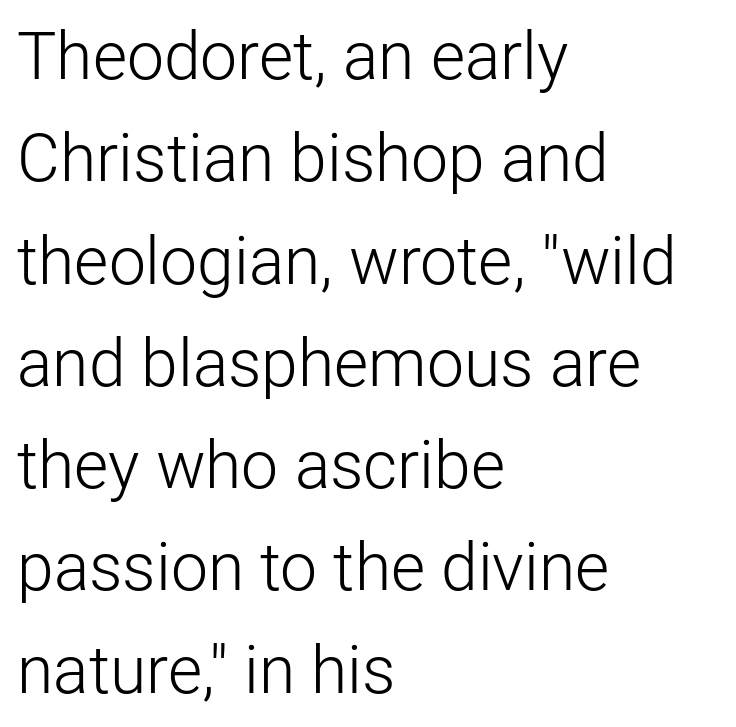
{"serif": "no", "italic": "no", "bold": "no", "weight": "light", "width": "normal", "stroke_contrast": "low", "x_height": "medium", "monospaced": "no", "underline": "no", "align": "left", "line_spacing": "normal", "line_spacing_ratio": 1.55, "letter_spacing": "normal", "letter_spacing_em": 0.0, "glyph_px": 66}
